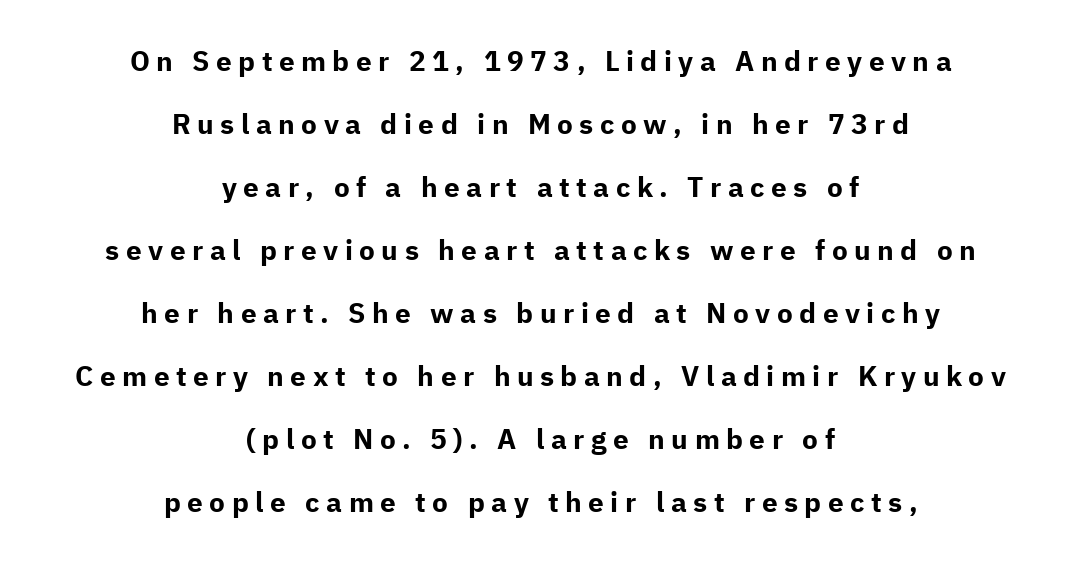
{"serif": "no", "italic": "no", "bold": "yes", "weight": "bold", "width": "normal", "stroke_contrast": "low", "x_height": "medium", "monospaced": "no", "underline": "no", "align": "center", "line_spacing": "loose", "line_spacing_ratio": 2.25, "letter_spacing": "wide", "letter_spacing_em": 0.23, "glyph_px": 28}
